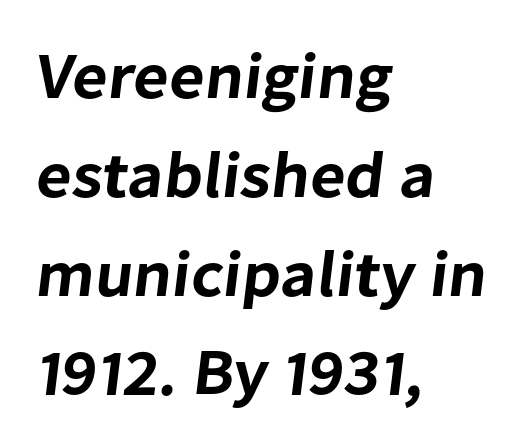
The image shows 65 px sans-serif type; set left-aligned, normal line spacing (1.52x), normal letter spacing, not underlined; low stroke contrast and a medium x-height.
